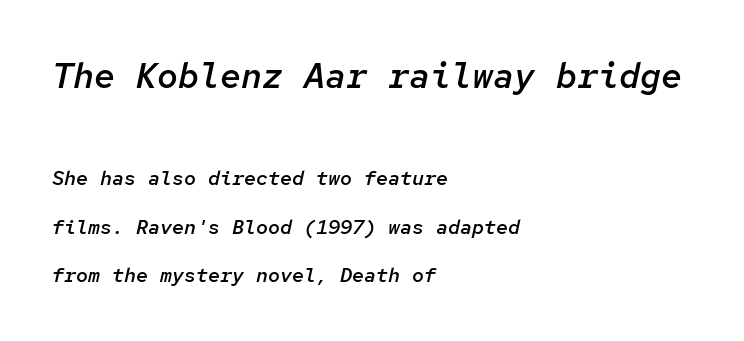
{"italic": "yes", "lean": "right", "slant_degrees": 12, "bold": "semi", "weight": "semibold", "width": "normal", "stroke_contrast": "low", "x_height": "medium", "monospaced": "yes", "underline": "no", "align": "left", "line_spacing": "loose", "line_spacing_ratio": 2.41, "letter_spacing": "normal", "letter_spacing_em": 0.0, "larger_block": "first", "size_ratio": 1.75, "glyph_px": 35}
